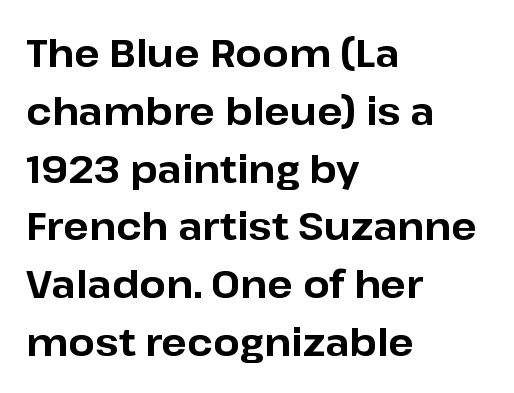
Q: Is the text bold? A: Yes.
Q: Is the text italic (slanted)? A: No, it is upright.
Q: Is the typeface a serif or a sans-serif typeface? A: Sans-serif.
Q: Is the text underlined? A: No.
Q: How is the paragraph aligned? A: Left-aligned.
Q: Is the spacing between letters normal or unusually wide? A: Normal.
Q: Is the spacing between lines tight, normal or loose? A: Normal.
Q: Width (condensed, normal, or wide)? A: Normal.
Q: Stroke contrast? A: Low.
Q: x-height? A: Medium.
Q: Monospaced? A: No.
